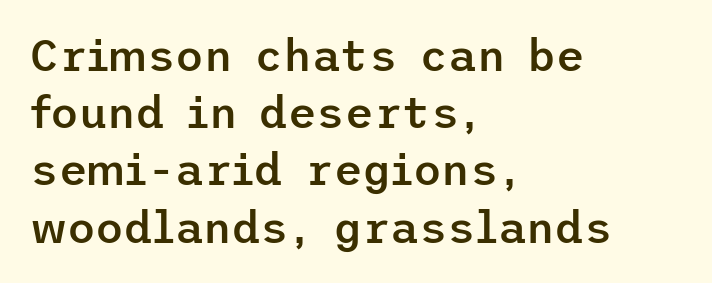
Q: Is the text bold? A: Semi-bold.
Q: Is the text italic (slanted)? A: No, it is upright.
Q: Is the typeface a serif or a sans-serif typeface? A: Sans-serif.
Q: Is the text underlined? A: No.
Q: How is the paragraph aligned? A: Left-aligned.
Q: Is the spacing between letters normal or unusually wide? A: Normal.
Q: Is the spacing between lines tight, normal or loose? A: Normal.
Q: Width (condensed, normal, or wide)? A: Normal.
Q: Stroke contrast? A: Low.
Q: x-height? A: Medium.
